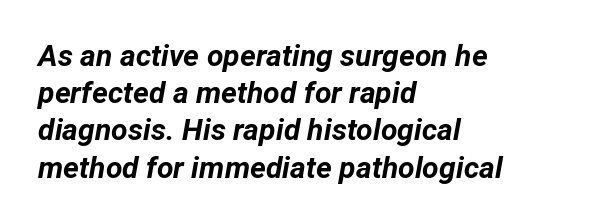
Descenders hang freely into open space. Italic? Definitely — the glyphs are oblique. The strokes are fattened all the way to bold. Alignment: flush left. These lines are rendered in a variable-pitch font.
